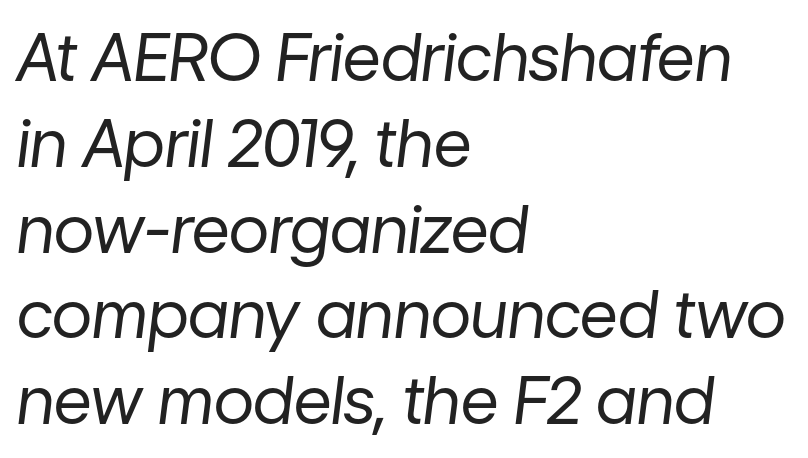
{"italic": "yes", "lean": "right", "slant_degrees": 7, "bold": "no", "weight": "regular", "width": "normal", "stroke_contrast": "low", "x_height": "medium", "monospaced": "no", "underline": "no", "align": "left", "line_spacing": "normal", "line_spacing_ratio": 1.3, "letter_spacing": "normal", "letter_spacing_em": 0.0, "glyph_px": 66}
